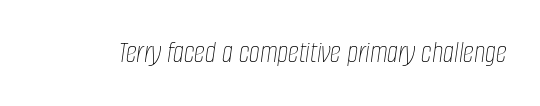
Q: Is the text bold? A: No.
Q: Is the text italic (slanted)? A: Yes, it leans right by about 8 degrees.
Q: Is the text underlined? A: No.
Q: Is the spacing between letters normal or unusually wide? A: Normal.
Q: Width (condensed, normal, or wide)? A: Condensed.
Q: Stroke contrast? A: Low.
Q: x-height? A: Large.
Q: Monospaced? A: No.
